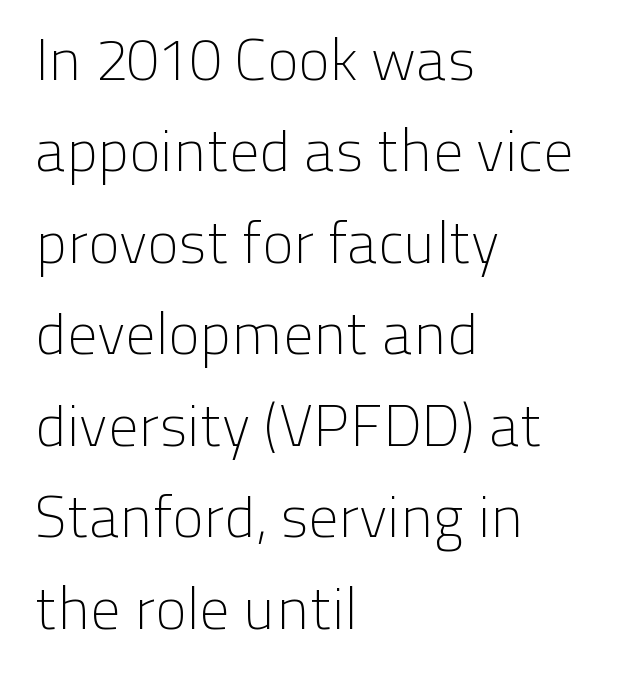
Descenders are the only things crossing below the line. No italicization has been applied; the sample stays upright. This sample has the flowing, uneven cadence of proportional lettering. Leading: standard. This is sans-serif lettering, the kind often seen on screens and signage.
